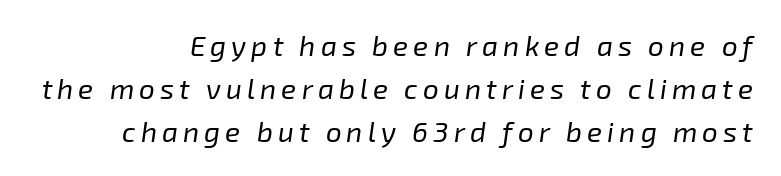
Q: Is the text bold? A: No.
Q: Is the text italic (slanted)? A: Yes, it leans right by about 8 degrees.
Q: Is the text underlined? A: No.
Q: How is the paragraph aligned? A: Right-aligned.
Q: Is the spacing between lines tight, normal or loose? A: Normal.
Q: Width (condensed, normal, or wide)? A: Normal.
Q: Stroke contrast? A: Low.
Q: x-height? A: Medium.
Q: Monospaced? A: No.
